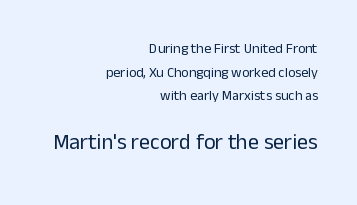
{"italic": "no", "bold": "no", "underline": "no", "align": "right", "line_spacing": "normal", "line_spacing_ratio": 1.68, "letter_spacing": "normal", "letter_spacing_em": 0.0, "larger_block": "second", "size_ratio": 1.57, "glyph_px": 22}
